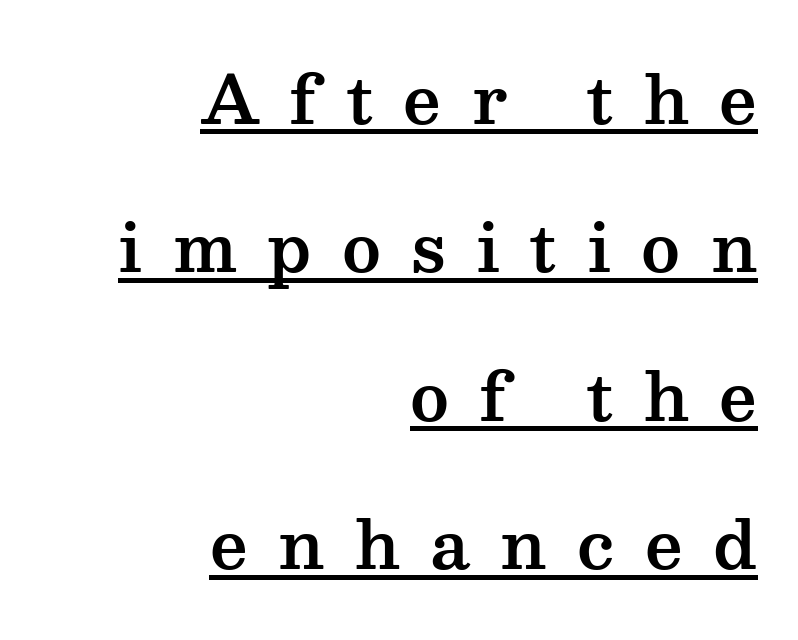
{"serif": "yes", "italic": "no", "width": "wide", "stroke_contrast": "medium", "x_height": "medium", "monospaced": "no", "underline": "yes", "align": "right", "line_spacing": "loose", "line_spacing_ratio": 2.25, "letter_spacing": "wide", "letter_spacing_em": 0.46, "glyph_px": 66}
